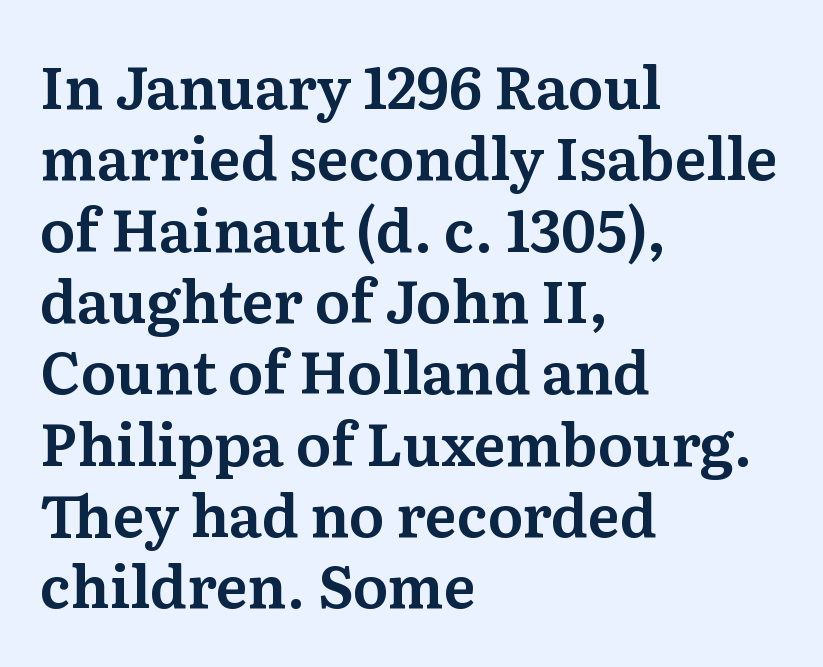
The image shows 58 px serif type, upright; set left-aligned, line spacing 1.23x, normal letter spacing, not underlined; medium stroke contrast and a medium x-height.
